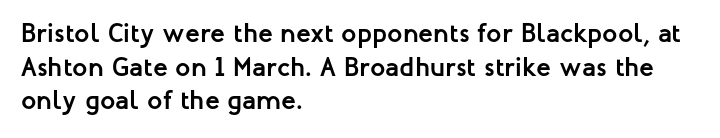
{"italic": "no", "bold": "yes", "underline": "no", "align": "left", "line_spacing": "normal", "line_spacing_ratio": 1.25, "letter_spacing": "normal", "letter_spacing_em": 0.0, "glyph_px": 27}
